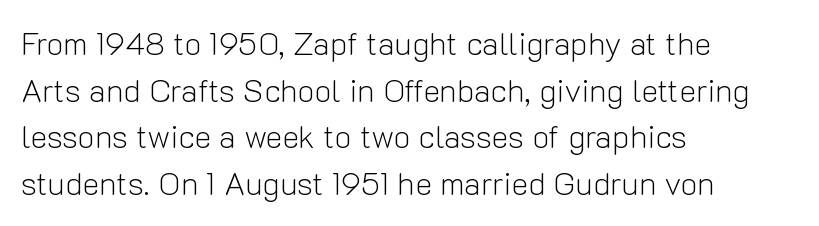
The image shows 32 px light sans-serif type, upright; set left-aligned, normal line spacing (1.46x), normal letter spacing, not underlined; low stroke contrast and a medium x-height.
